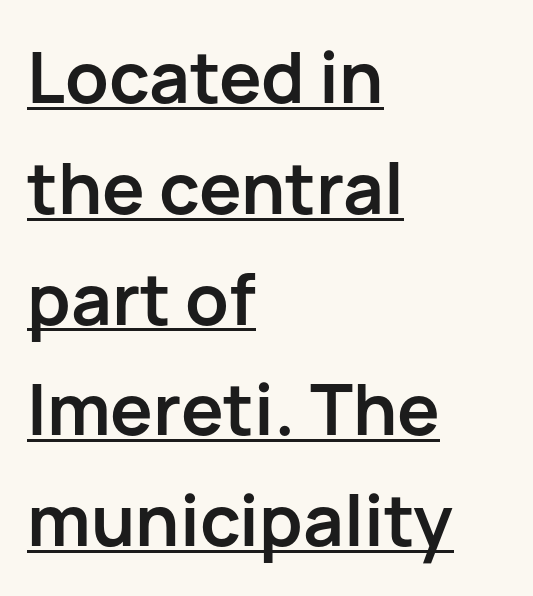
Compared with typical paragraphs, the rows here are spaced about the same. The letters sit at their default tracking, neither squeezed nor spread. Bold? Absolutely — the strokes are thick and heavy. The type sits square on the baseline with zero lean. You could not count columns in this text — the font is proportionally spaced. The typeface chosen for these lines omits serifs.
